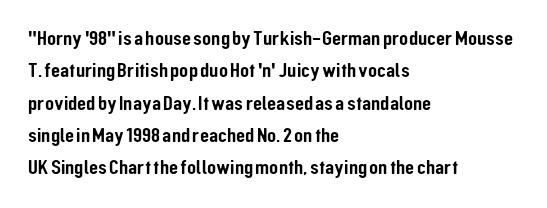
Q: Is the text italic (slanted)? A: No, it is upright.
Q: Is the text underlined? A: No.
Q: How is the paragraph aligned? A: Left-aligned.
Q: Is the spacing between letters normal or unusually wide? A: Normal.
Q: Is the spacing between lines tight, normal or loose? A: Normal.
